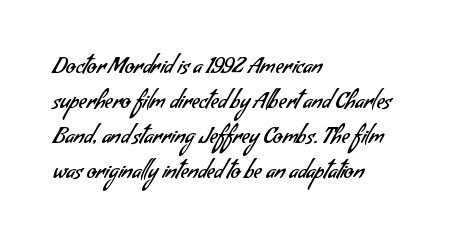
{"bold": "no", "underline": "no", "align": "left", "line_spacing": "normal", "line_spacing_ratio": 1.59, "letter_spacing": "normal", "letter_spacing_em": 0.0, "glyph_px": 22}
